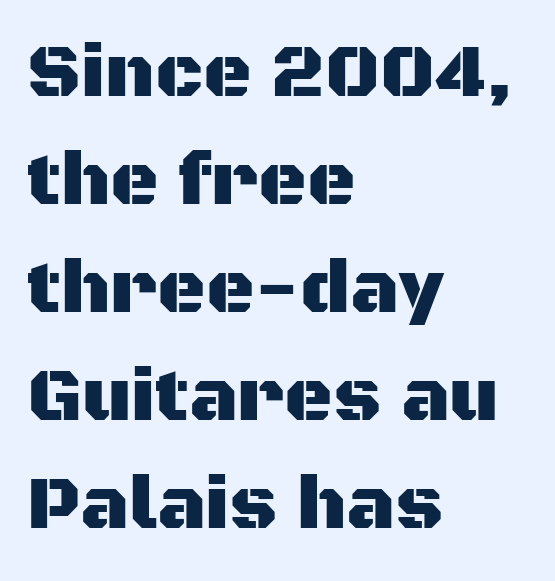
Q: Is the text italic (slanted)? A: No, it is upright.
Q: Is the typeface a serif or a sans-serif typeface? A: Sans-serif.
Q: Is the text underlined? A: No.
Q: How is the paragraph aligned? A: Left-aligned.
Q: Is the spacing between letters normal or unusually wide? A: Normal.
Q: Is the spacing between lines tight, normal or loose? A: Normal.
Q: Width (condensed, normal, or wide)? A: Normal.
Q: Stroke contrast? A: Medium.
Q: x-height? A: Large.
Q: Monospaced? A: No.
